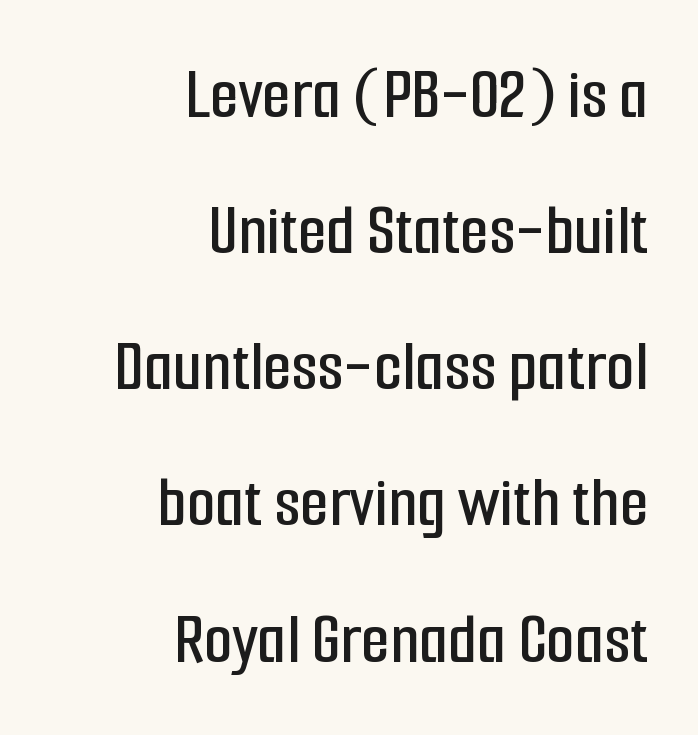
Q: Is the text italic (slanted)? A: No, it is upright.
Q: Is the typeface a serif or a sans-serif typeface? A: Sans-serif.
Q: Is the text underlined? A: No.
Q: How is the paragraph aligned? A: Right-aligned.
Q: Is the spacing between letters normal or unusually wide? A: Normal.
Q: Width (condensed, normal, or wide)? A: Condensed.
Q: Stroke contrast? A: Low.
Q: x-height? A: Medium.
Q: Monospaced? A: No.
